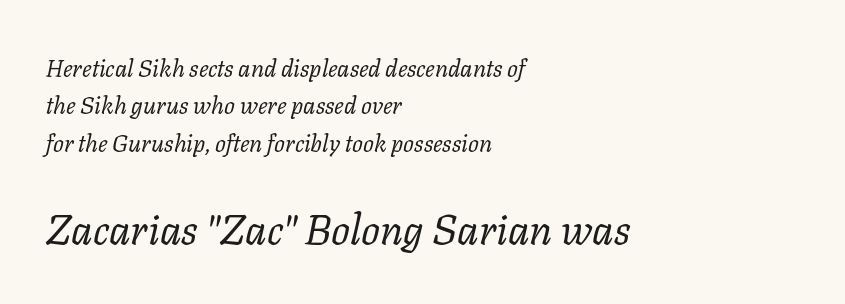
{"serif": "yes", "italic": "yes", "lean": "right", "slant_degrees": 11, "bold": "no", "weight": "regular", "width": "normal", "stroke_contrast": "low", "x_height": "medium", "monospaced": "no", "underline": "no", "align": "left", "line_spacing": "normal", "line_spacing_ratio": 1.56, "letter_spacing": "normal", "letter_spacing_em": 0.0, "larger_block": "second", "size_ratio": 1.75, "glyph_px": 42}
